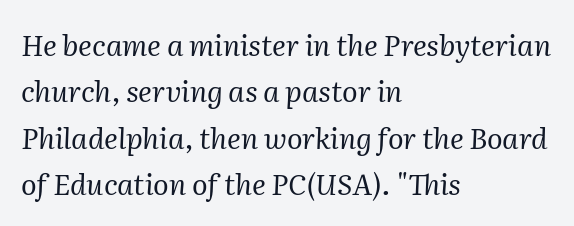
Q: Is the text bold? A: No.
Q: Is the text italic (slanted)? A: Yes, it leans right by about 2 degrees.
Q: Is the typeface a serif or a sans-serif typeface? A: Serif.
Q: Is the text underlined? A: No.
Q: How is the paragraph aligned? A: Left-aligned.
Q: Is the spacing between letters normal or unusually wide? A: Normal.
Q: Is the spacing between lines tight, normal or loose? A: Normal.
Q: Width (condensed, normal, or wide)? A: Normal.
Q: Stroke contrast? A: Medium.
Q: x-height? A: Medium.
Q: Monospaced? A: No.
